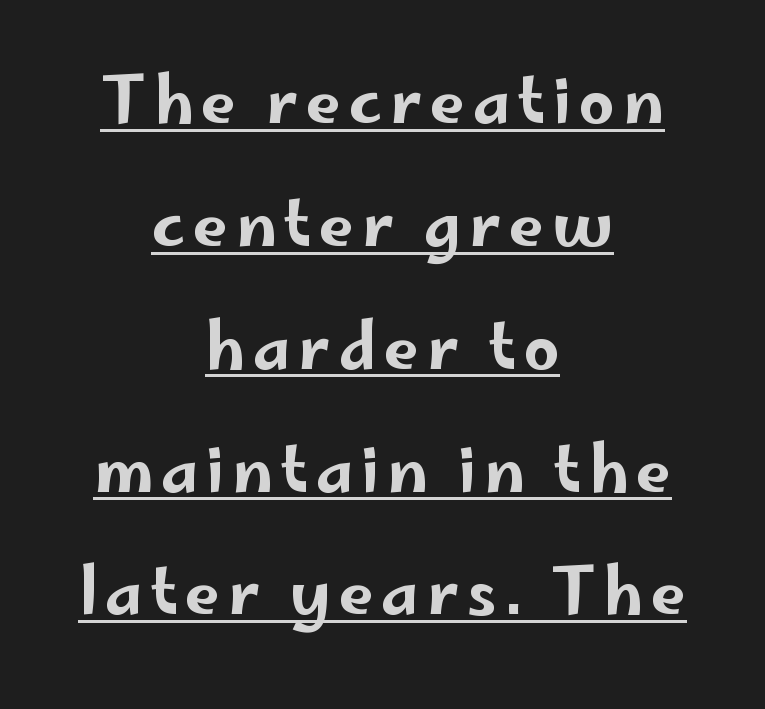
The image shows 63 px wide sans-serif type, upright; set centered, loose line spacing (1.95x), underlined; low stroke contrast and a small x-height.
